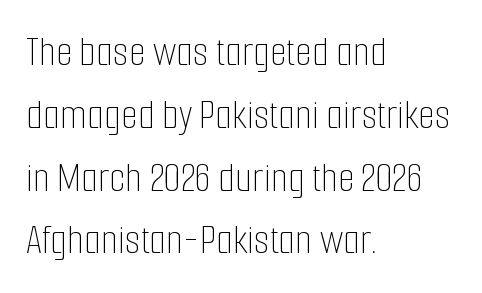
The passage shown has conventional tracking throughout. Letters have the restrained weight of plain body copy at most. You can tell it's not italic because the verticals are truly vertical. The rendering anchors every line to the left-hand side. This block has exactly the height ordinary leading produces. This sample has the flowing, uneven cadence of proportional lettering.
